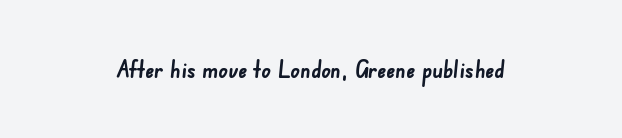
Compared with typical body copy, the letter spacing here is the same. A bare baseline throughout the passage. Chunky letters — that's bold for sure.
